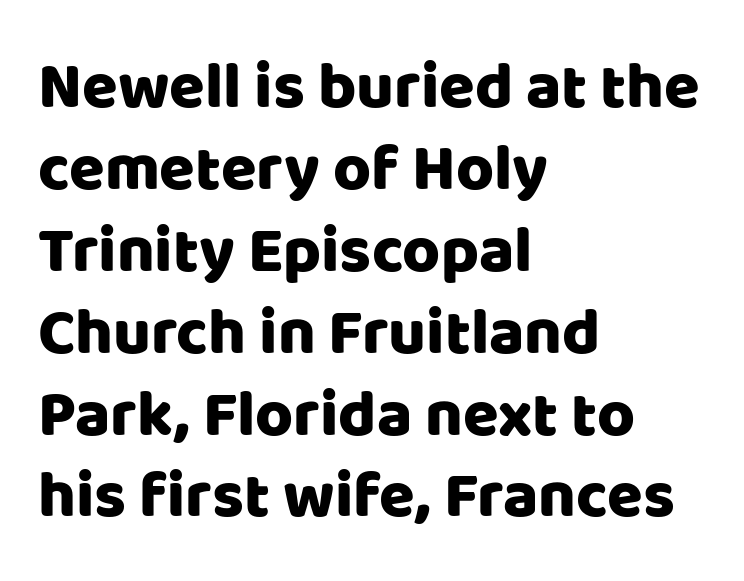
The image shows 65 px sans-serif type, upright; set left-aligned, normal line spacing (1.26x), normal letter spacing, not underlined; low stroke contrast and a large x-height.
